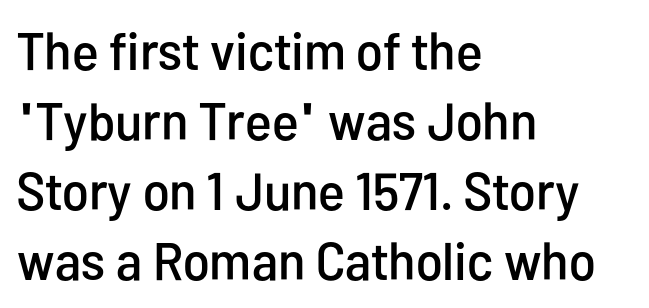
The image shows 53 px condensed sans-serif type, upright; set left-aligned, normal line spacing (1.32x), normal letter spacing, not underlined; low stroke contrast and a medium x-height.
